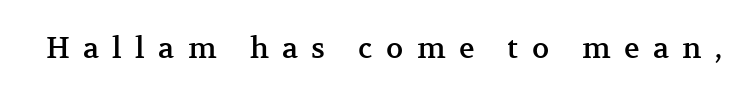
Q: Is the text italic (slanted)? A: No, it is upright.
Q: Is the typeface a serif or a sans-serif typeface? A: Serif.
Q: Is the text underlined? A: No.
Q: Is the spacing between letters normal or unusually wide? A: Unusually wide.
Q: Width (condensed, normal, or wide)? A: Normal.
Q: Stroke contrast? A: Medium.
Q: x-height? A: Medium.
Q: Monospaced? A: No.
